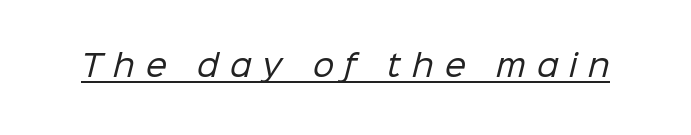
This rendering features underlined lettering. Are there feet on the stems? There aren't — it's a sans. A typesetter would call this proportional, since set widths differ per character. What stands out about the letter spacing? Its width — letters are far apart. The typeface has the unassuming heft of standard copy or less.
